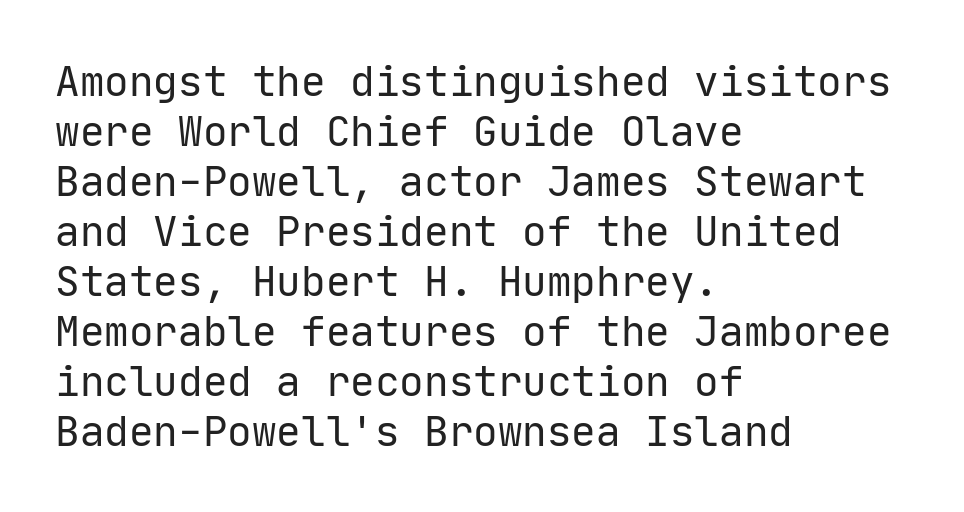
Q: Is the text bold? A: No.
Q: Is the text italic (slanted)? A: No, it is upright.
Q: Is the typeface a serif or a sans-serif typeface? A: Sans-serif.
Q: Is the text underlined? A: No.
Q: How is the paragraph aligned? A: Left-aligned.
Q: Is the spacing between letters normal or unusually wide? A: Normal.
Q: Width (condensed, normal, or wide)? A: Normal.
Q: Stroke contrast? A: Low.
Q: x-height? A: Medium.
Q: Monospaced? A: Yes.
